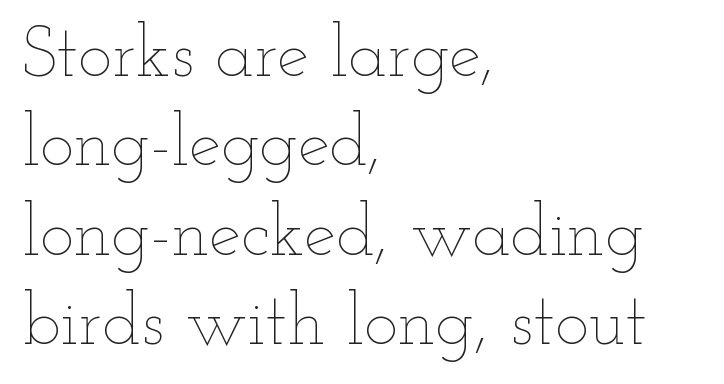
Q: Is the text bold? A: No.
Q: Is the text italic (slanted)? A: No, it is upright.
Q: Is the text underlined? A: No.
Q: How is the paragraph aligned? A: Left-aligned.
Q: Is the spacing between letters normal or unusually wide? A: Normal.
Q: Width (condensed, normal, or wide)? A: Wide.
Q: Stroke contrast? A: Low.
Q: x-height? A: Small.
Q: Monospaced? A: No.
